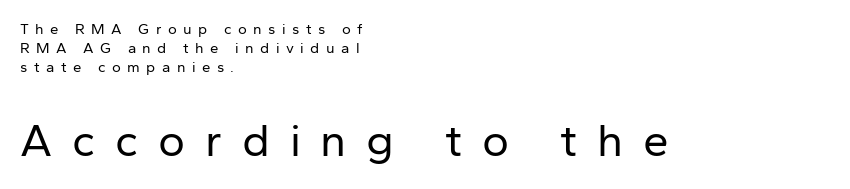
{"serif": "no", "italic": "no", "bold": "no", "weight": "regular", "width": "normal", "stroke_contrast": "low", "x_height": "medium", "monospaced": "no", "underline": "no", "align": "left", "line_spacing": "normal", "line_spacing_ratio": 1.26, "letter_spacing": "wide", "letter_spacing_em": 0.43, "larger_block": "second", "size_ratio": 3.07, "glyph_px": 46}
